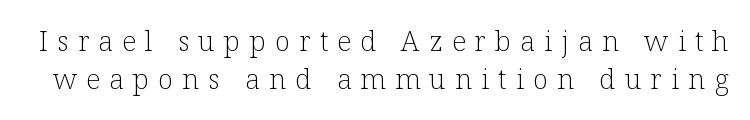
Q: Is the text bold? A: No.
Q: Is the text italic (slanted)? A: No, it is upright.
Q: Is the typeface a serif or a sans-serif typeface? A: Serif.
Q: Is the text underlined? A: No.
Q: Is the spacing between letters normal or unusually wide? A: Unusually wide.
Q: Is the spacing between lines tight, normal or loose? A: Normal.
Q: Width (condensed, normal, or wide)? A: Normal.
Q: Stroke contrast? A: Low.
Q: x-height? A: Medium.
Q: Monospaced? A: No.
